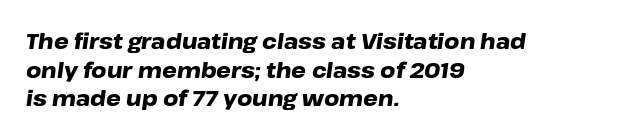
The image shows 21 px bold type, italic (leaning right); set left-aligned, normal line spacing (1.36x), normal letter spacing, not underlined.
